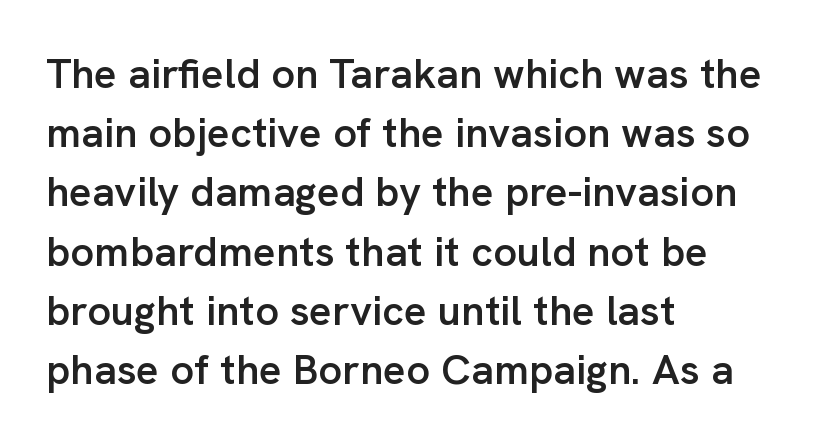
Q: Is the text bold? A: Semi-bold.
Q: Is the text italic (slanted)? A: No, it is upright.
Q: Is the typeface a serif or a sans-serif typeface? A: Sans-serif.
Q: Is the text underlined? A: No.
Q: How is the paragraph aligned? A: Left-aligned.
Q: Is the spacing between letters normal or unusually wide? A: Normal.
Q: Is the spacing between lines tight, normal or loose? A: Normal.
Q: Width (condensed, normal, or wide)? A: Normal.
Q: Stroke contrast? A: Low.
Q: x-height? A: Medium.
Q: Monospaced? A: No.
